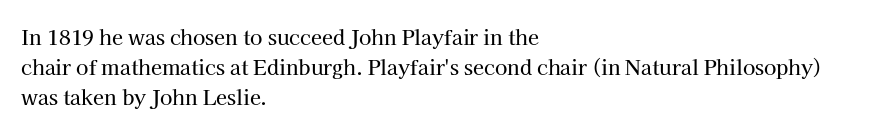
Q: Is the text italic (slanted)? A: No, it is upright.
Q: Is the text underlined? A: No.
Q: How is the paragraph aligned? A: Left-aligned.
Q: Is the spacing between letters normal or unusually wide? A: Normal.
Q: Is the spacing between lines tight, normal or loose? A: Normal.
